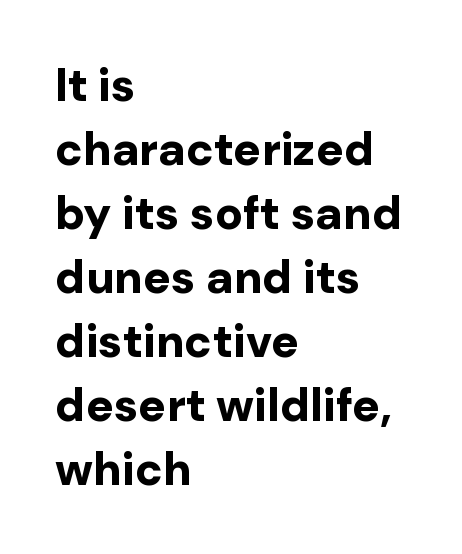
Q: Is the text bold? A: Yes.
Q: Is the text italic (slanted)? A: No, it is upright.
Q: Is the typeface a serif or a sans-serif typeface? A: Sans-serif.
Q: Is the text underlined? A: No.
Q: How is the paragraph aligned? A: Left-aligned.
Q: Is the spacing between letters normal or unusually wide? A: Normal.
Q: Is the spacing between lines tight, normal or loose? A: Normal.
Q: Width (condensed, normal, or wide)? A: Normal.
Q: Stroke contrast? A: Low.
Q: x-height? A: Medium.
Q: Monospaced? A: No.
